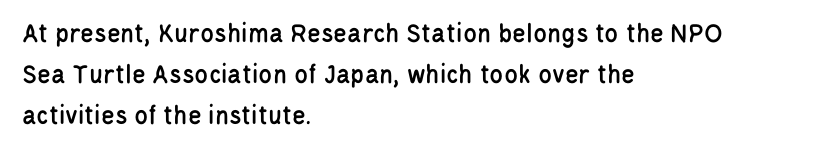
{"serif": "no", "italic": "no", "width": "condensed", "stroke_contrast": "low", "x_height": "large", "monospaced": "no", "underline": "no", "align": "left", "line_spacing": "normal", "line_spacing_ratio": 1.46, "letter_spacing": "normal", "letter_spacing_em": 0.0, "glyph_px": 28}
